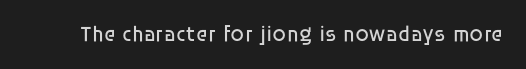
{"italic": "no", "bold": "no", "underline": "no", "letter_spacing": "normal", "letter_spacing_em": 0.0, "glyph_px": 22}
